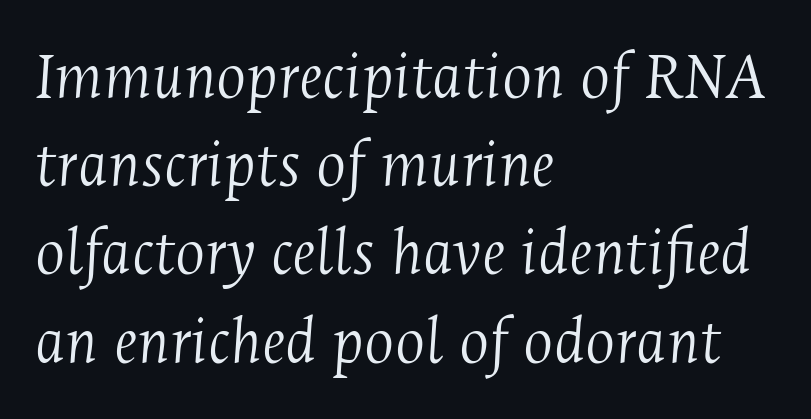
{"serif": "yes", "italic": "yes", "lean": "right", "slant_degrees": 4, "bold": "no", "weight": "light", "width": "condensed", "stroke_contrast": "medium", "x_height": "medium", "monospaced": "no", "underline": "no", "align": "left", "line_spacing": "normal", "line_spacing_ratio": 1.26, "letter_spacing": "normal", "letter_spacing_em": 0.0, "glyph_px": 70}
